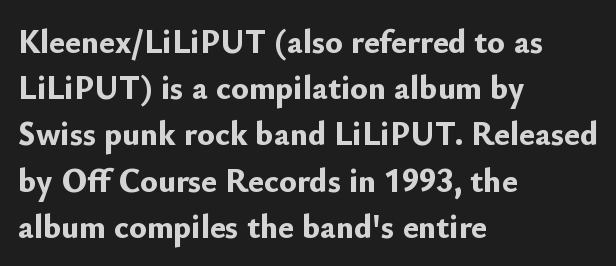
Is this a sans? Yes — the strokes have no serifs. Words appear dense and cohesive because spacing is normal. The letters advance in unequal steps, a hallmark of proportional type. The letters are bold, with thick, heavy strokes.
